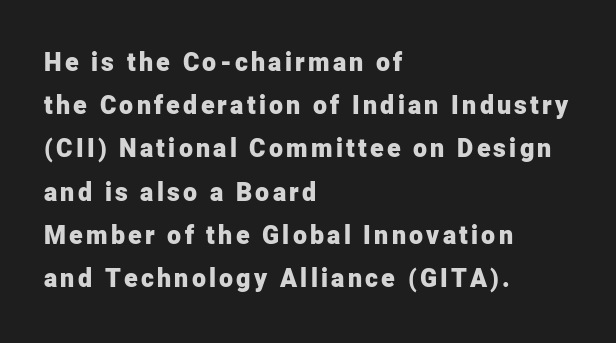
{"italic": "no", "bold": "yes", "underline": "no", "align": "left", "line_spacing_ratio": 1.73, "glyph_px": 25}
